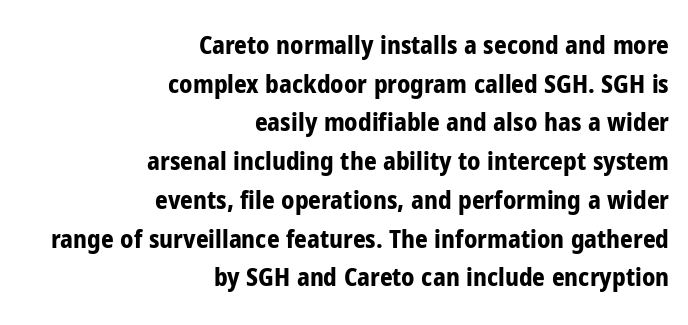
Q: Is the text bold? A: Yes.
Q: Is the text italic (slanted)? A: No, it is upright.
Q: Is the text underlined? A: No.
Q: How is the paragraph aligned? A: Right-aligned.
Q: Is the spacing between letters normal or unusually wide? A: Normal.
Q: Is the spacing between lines tight, normal or loose? A: Normal.
